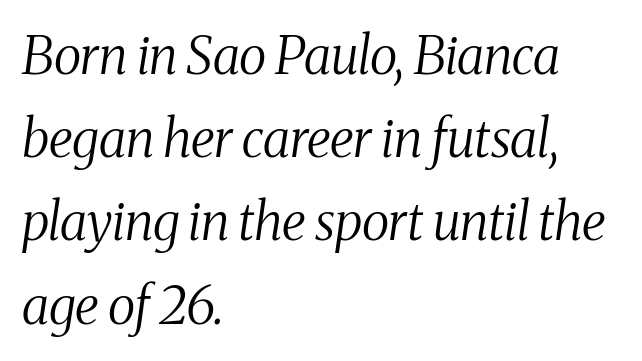
Q: Is the text bold? A: No.
Q: Is the text italic (slanted)? A: Yes, it leans right by about 8 degrees.
Q: Is the typeface a serif or a sans-serif typeface? A: Serif.
Q: Is the text underlined? A: No.
Q: How is the paragraph aligned? A: Left-aligned.
Q: Is the spacing between letters normal or unusually wide? A: Normal.
Q: Is the spacing between lines tight, normal or loose? A: Normal.
Q: Width (condensed, normal, or wide)? A: Condensed.
Q: Stroke contrast? A: Medium.
Q: x-height? A: Medium.
Q: Monospaced? A: No.
